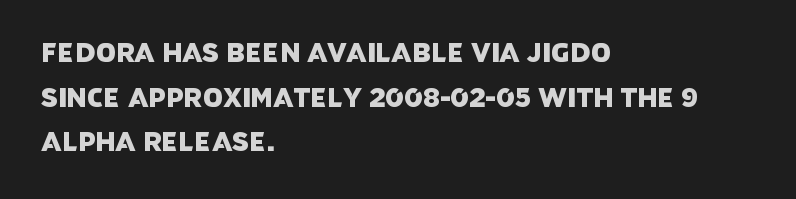
The image shows 26 px text type; set left-aligned, line spacing 1.72x, normal letter spacing, not underlined.
